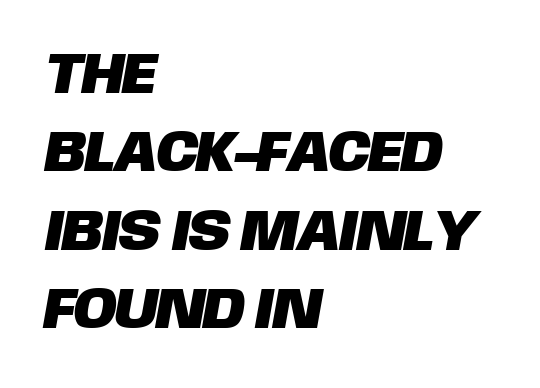
The line texture is even and compact thanks to regular tracking. Layout note: lines flush left. The face used here is proportionally spaced, like ordinary book or web type. The letters carry no serifs — their stems end cleanly without finishing strokes.
